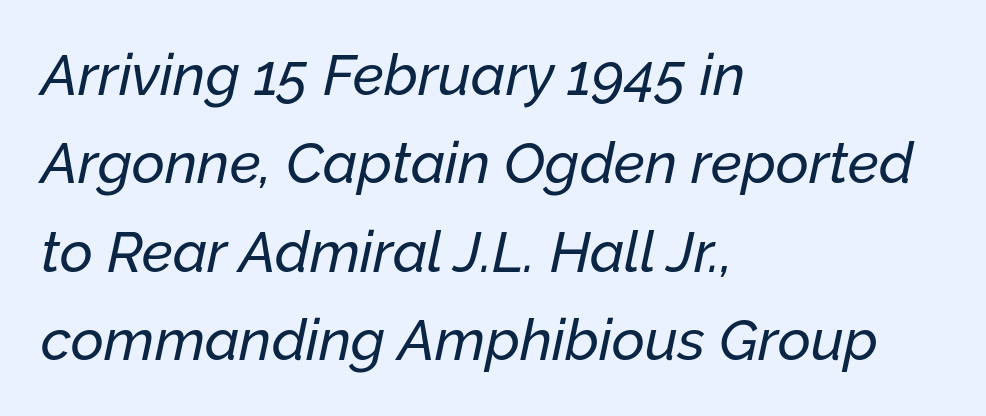
Line beginnings align vertically; line endings do not. This sample uses plain, unmodified letter spacing. Is this a fixed-width face? No — the glyphs have proportional, varying widths. Anything drawn beneath the words? Only blank space. Successive baselines arrive at the customary interval. Does the lettering tilt? It does — this is italic.
